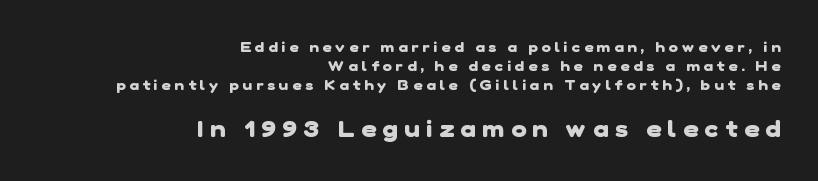
{"bold": "yes", "underline": "no", "align": "right", "line_spacing": "normal", "line_spacing_ratio": 1.37, "letter_spacing": "wide", "letter_spacing_em": 0.29, "larger_block": "second", "size_ratio": 1.64, "glyph_px": 23}
